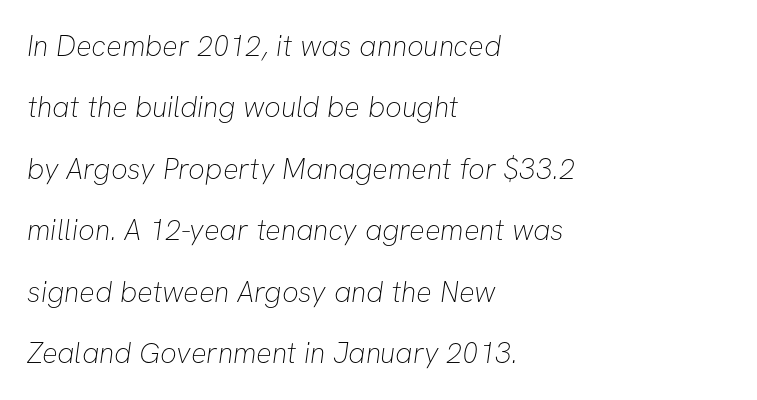
The image shows 29 px thin sans-serif type; set left-aligned, loose line spacing (2.12x), normal letter spacing, not underlined; low stroke contrast and a medium x-height.
